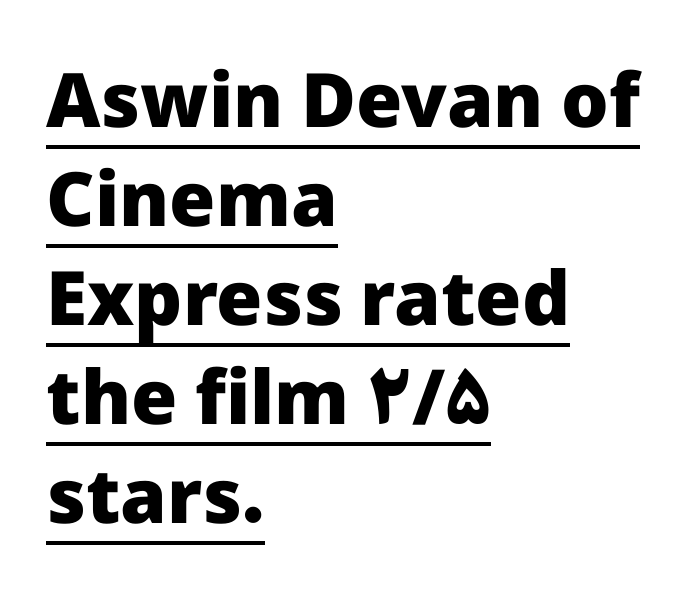
Q: Is the text bold? A: Yes.
Q: Is the text italic (slanted)? A: No, it is upright.
Q: Is the typeface a serif or a sans-serif typeface? A: Sans-serif.
Q: Is the text underlined? A: Yes.
Q: How is the paragraph aligned? A: Left-aligned.
Q: Is the spacing between letters normal or unusually wide? A: Normal.
Q: Is the spacing between lines tight, normal or loose? A: Normal.
Q: Width (condensed, normal, or wide)? A: Normal.
Q: Stroke contrast? A: Low.
Q: x-height? A: Medium.
Q: Monospaced? A: No.
